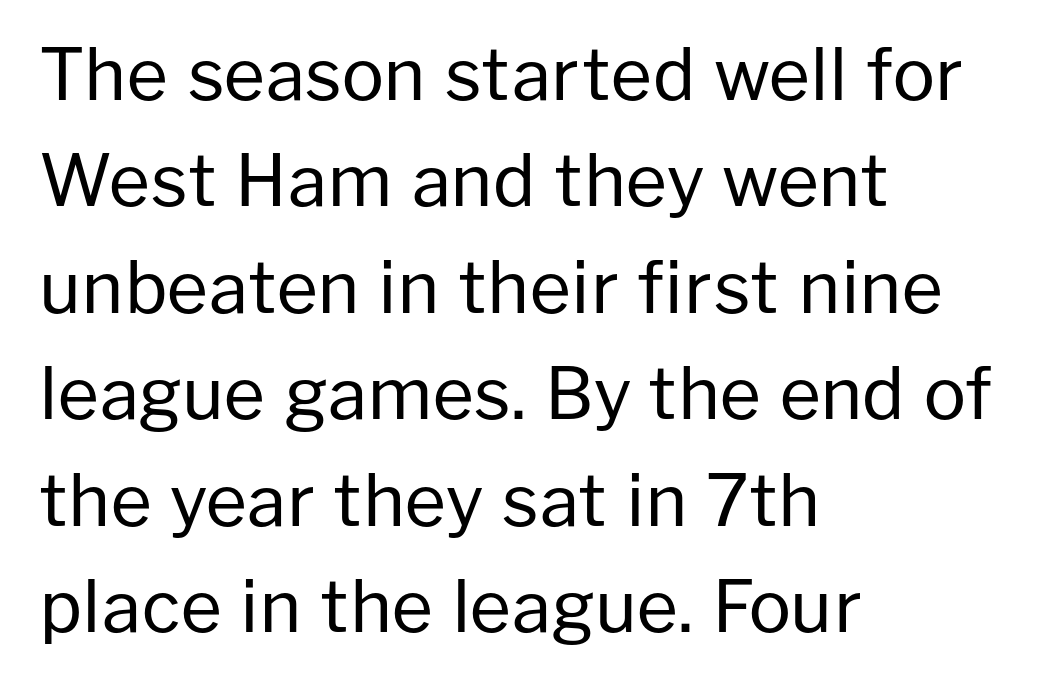
The font's upright variant was chosen for this text. Weight: not bold — regular or lighter. Spacing verdict: proportional, widths tailored to each character. Honestly, the row spacing looks completely unremarkable. Just letters on the line, the space beneath them empty. Short note: letters normally spaced.
